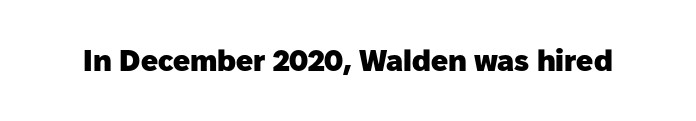
A typesetter would call this proportional, since set widths differ per character. Rule under the text: the space is simply empty. Nope, no serifs anywhere on these letters. Does the lettering tilt? It doesn't — this is upright. Spacing between characters is what you'd get straight out of the box. Emphasis by weight is at full strength: bold.
